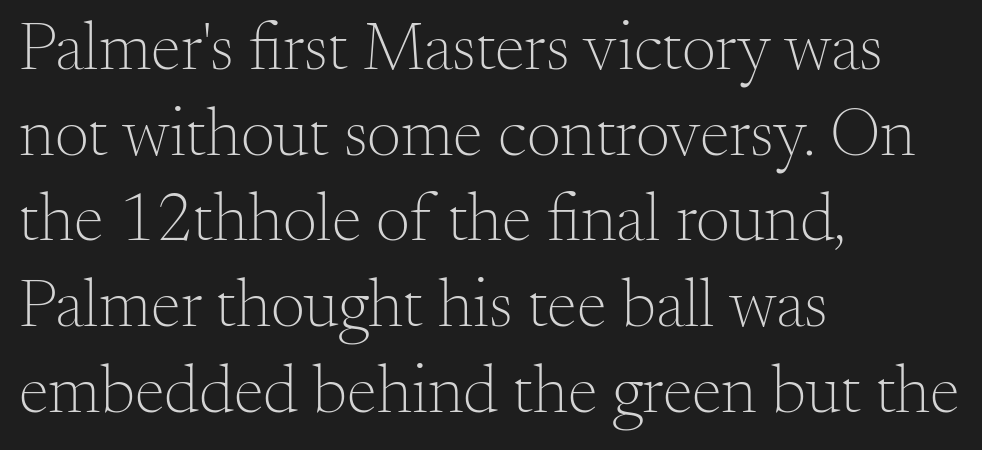
Q: Is the text bold? A: No.
Q: Is the text italic (slanted)? A: No, it is upright.
Q: Is the typeface a serif or a sans-serif typeface? A: Serif.
Q: Is the text underlined? A: No.
Q: How is the paragraph aligned? A: Left-aligned.
Q: Is the spacing between letters normal or unusually wide? A: Normal.
Q: Is the spacing between lines tight, normal or loose? A: Normal.
Q: Width (condensed, normal, or wide)? A: Normal.
Q: Stroke contrast? A: Medium.
Q: x-height? A: Small.
Q: Monospaced? A: No.
